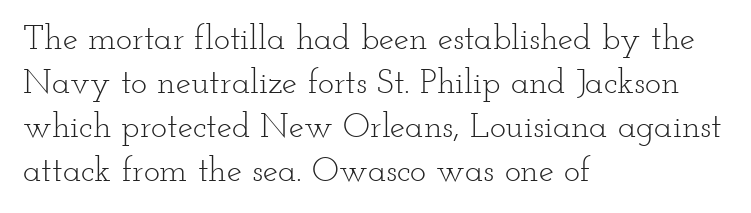
The designer left line spacing at the default. This sample has the flowing, uneven cadence of proportional lettering. Honestly, the letter spacing is just normal — you wouldn't notice it. Bold? No — there's no thickening of the strokes. Stroke terminals: seriffed. Is the block centered? No — it sits flush against the left margin.
